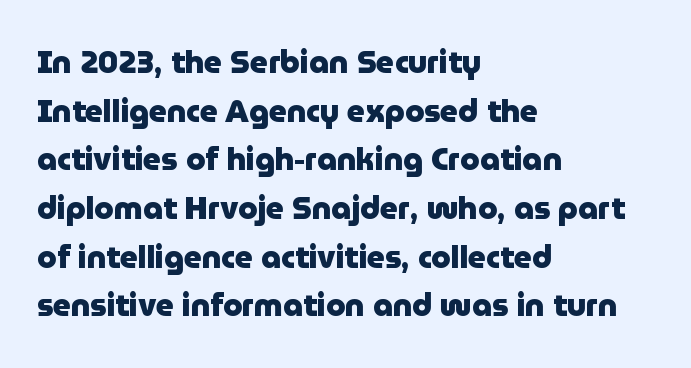
{"serif": "no", "italic": "no", "bold": "yes", "weight": "heavy", "width": "normal", "stroke_contrast": "low", "x_height": "medium", "monospaced": "no", "underline": "no", "align": "left", "line_spacing": "normal", "line_spacing_ratio": 1.57, "letter_spacing": "normal", "letter_spacing_em": 0.0, "glyph_px": 31}
